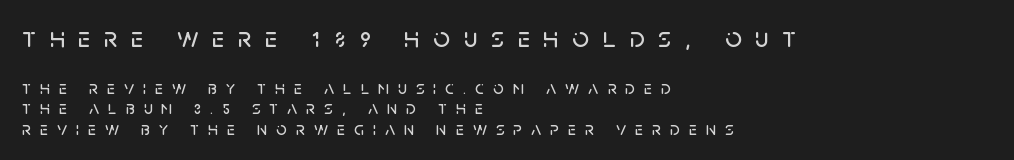
Q: Is the text italic (slanted)? A: No, it is upright.
Q: Is the typeface a serif or a sans-serif typeface? A: Sans-serif.
Q: Is the text underlined? A: No.
Q: How is the paragraph aligned? A: Left-aligned.
Q: Is the spacing between letters normal or unusually wide? A: Unusually wide.
Q: Is the spacing between lines tight, normal or loose? A: Tight.
Q: Which block of text is set in a larger size, the first (top) or the second (bottom)? A: The first (top) one.
Q: Width (condensed, normal, or wide)? A: Normal.
Q: Stroke contrast? A: Low.
Q: x-height? A: Large.
Q: Monospaced? A: No.
